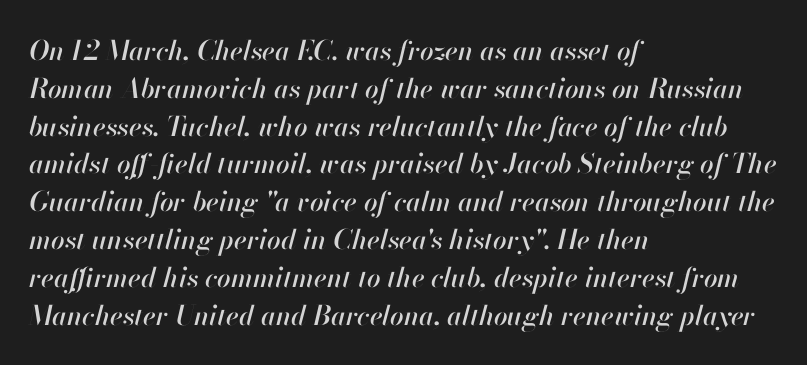
If you drew a ruler down the left edge, every line would touch it. Each row of text sits above clean, open space. Notice how the stems are inclined rather than vertical — that's the hallmark of italics. The rows are spaced the way most documents space them. Glyph-to-glyph distance matches everyday printed text.
